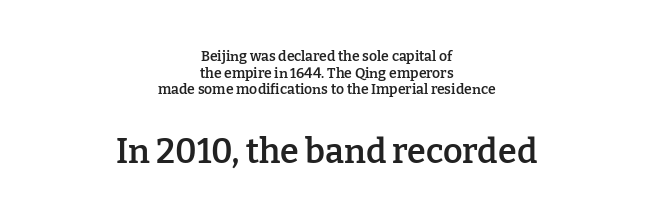
{"serif": "yes", "italic": "no", "bold": "semi", "weight": "semibold", "width": "normal", "stroke_contrast": "low", "x_height": "medium", "monospaced": "no", "underline": "no", "align": "center", "line_spacing_ratio": 1.18, "letter_spacing": "normal", "letter_spacing_em": 0.0, "larger_block": "second", "size_ratio": 2.43, "glyph_px": 34}
